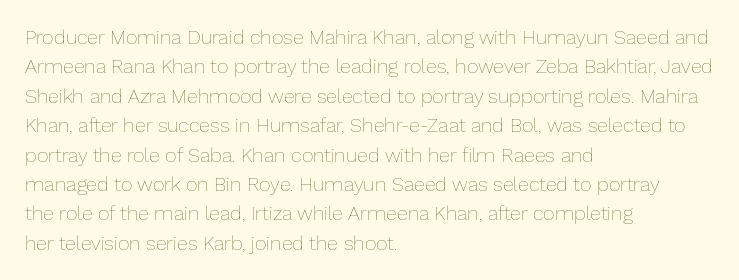
Look at the tracking — it's just the regular setting, nothing added. This sample keeps an unexceptional amount of space between lines. A typesetter would mark this as roman, not italic. Each row of text sits above clean, open space. Ink coverage per letter is moderate at most. This rendering uses left alignment, leaving the right contour irregular.
